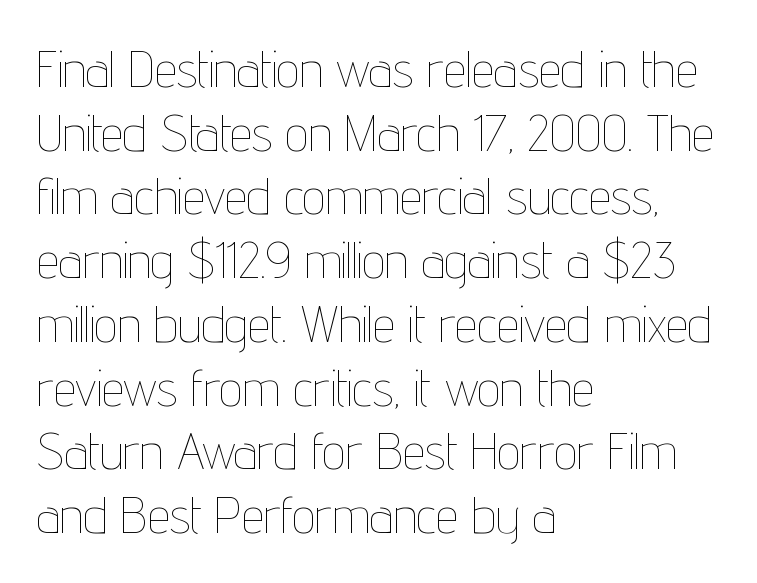
{"italic": "no", "bold": "no", "weight": "thin", "width": "condensed", "stroke_contrast": "low", "x_height": "medium", "monospaced": "no", "underline": "no", "align": "left", "line_spacing": "normal", "line_spacing_ratio": 1.25, "letter_spacing": "normal", "letter_spacing_em": 0.0, "glyph_px": 51}
